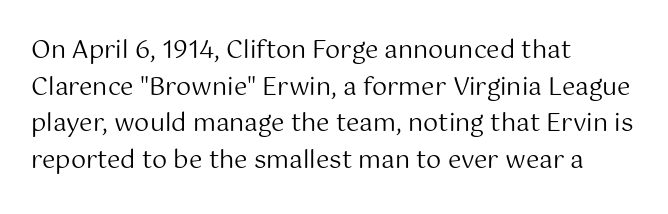
Standard letterfit; no display-style spreading of the glyphs. No chunkiness to these letters — they're not bold. This is roman type, the default non-slanted kind. Does the copy run flush right? No — it runs flush left.
